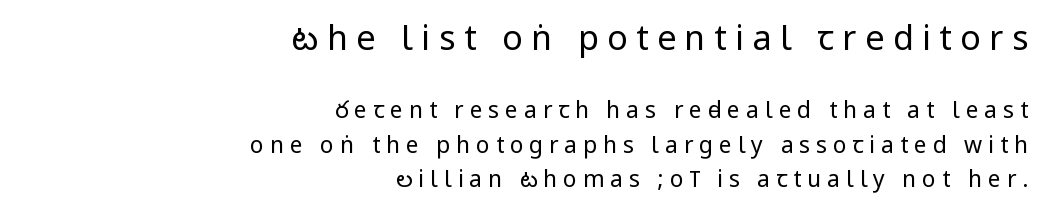
The image shows 34 px regular-weight, condensed sans-serif type, upright; set right-aligned, normal line spacing (1.5x), unusually wide letter spacing (+0.25 em), not underlined; the first (top) block is 1.48x larger; low stroke contrast.
